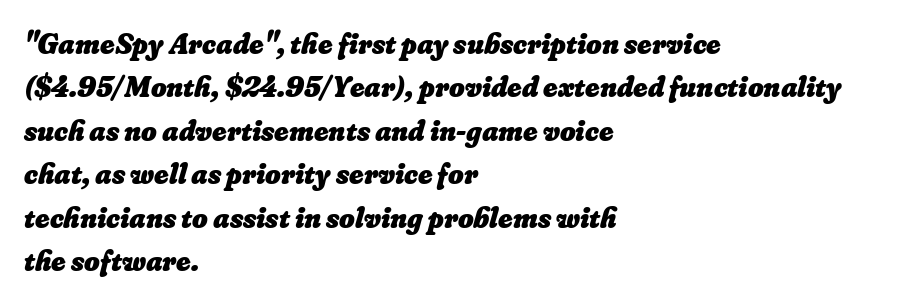
Whoever set this chose a conventional vertical rhythm. A typesetter would call this zero additional tracking. This rendering uses left alignment, leaving the right contour irregular. Honestly, there is no underline to notice here at all. Spacing verdict: proportional, widths tailored to each character.
